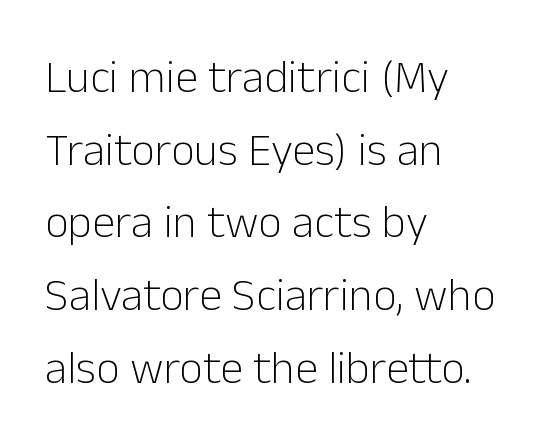
Q: Is the text bold? A: No.
Q: Is the text italic (slanted)? A: No, it is upright.
Q: Is the typeface a serif or a sans-serif typeface? A: Sans-serif.
Q: Is the text underlined? A: No.
Q: How is the paragraph aligned? A: Left-aligned.
Q: Is the spacing between letters normal or unusually wide? A: Normal.
Q: Is the spacing between lines tight, normal or loose? A: Normal.
Q: Width (condensed, normal, or wide)? A: Normal.
Q: Stroke contrast? A: Low.
Q: x-height? A: Medium.
Q: Monospaced? A: No.
